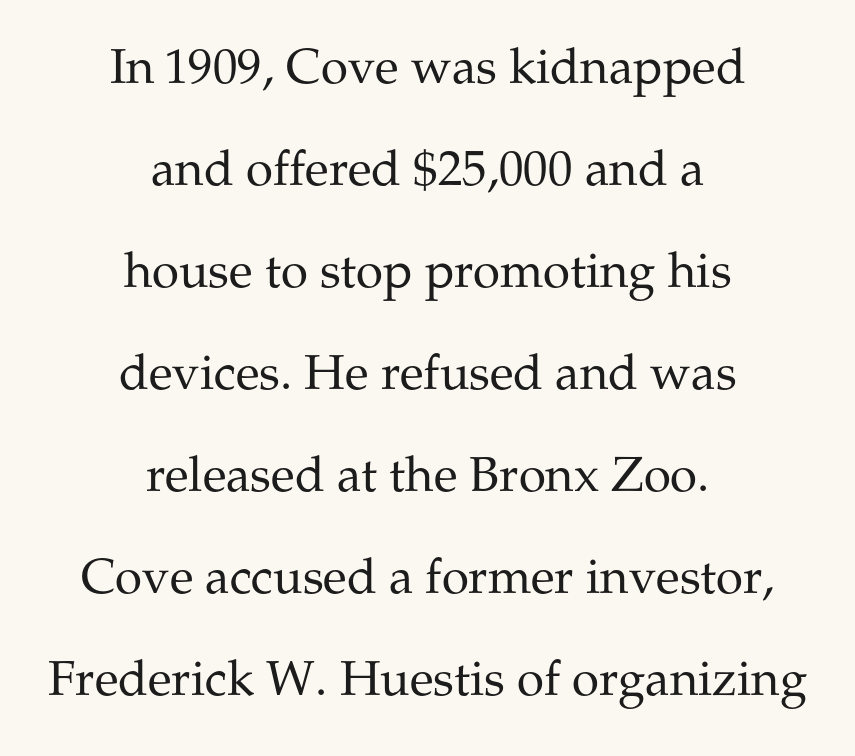
The characters display serif detailing at their extremities. Spacing between characters is what you'd get straight out of the box. The axis of the letterforms is exactly vertical. Every row of glyphs is offset so its center matches the block's center. The letterforms sit at book weight or below.
